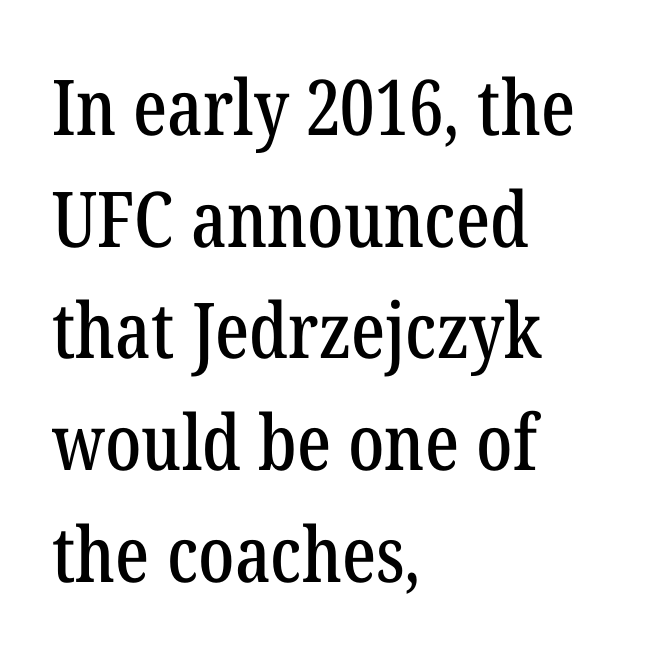
Q: Is the text italic (slanted)? A: No, it is upright.
Q: Is the typeface a serif or a sans-serif typeface? A: Serif.
Q: Is the text underlined? A: No.
Q: How is the paragraph aligned? A: Left-aligned.
Q: Is the spacing between letters normal or unusually wide? A: Normal.
Q: Is the spacing between lines tight, normal or loose? A: Normal.
Q: Width (condensed, normal, or wide)? A: Condensed.
Q: Stroke contrast? A: Low.
Q: x-height? A: Medium.
Q: Monospaced? A: No.
